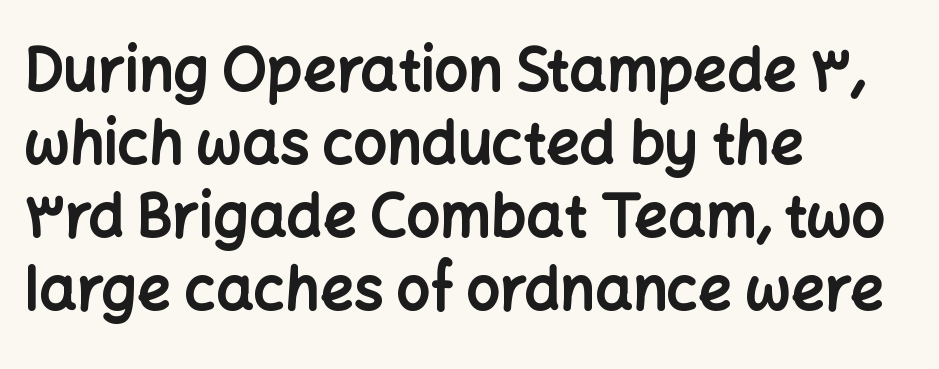
The zone under the glyphs is completely vacant. The font's upright variant was chosen for this text. The paragraph shown leans on its left margin. Unlike a traditional serif, this face leaves its strokes unadorned.
